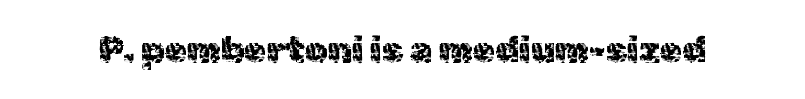
Q: Is the text italic (slanted)? A: No, it is upright.
Q: Is the typeface a serif or a sans-serif typeface? A: Sans-serif.
Q: Is the text underlined? A: No.
Q: Is the spacing between letters normal or unusually wide? A: Normal.
Q: Width (condensed, normal, or wide)? A: Normal.
Q: x-height? A: Medium.
Q: Monospaced? A: No.
